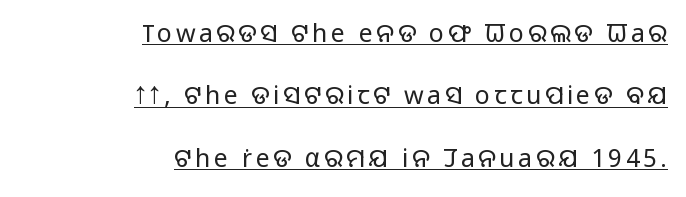
In terms of posture, this sample is upright. The space between consecutive lines is lavish. The paragraph shown leans on its right margin. Summary of weight: not heavy and not bold. This sample carries an underscore along the baseline area.
